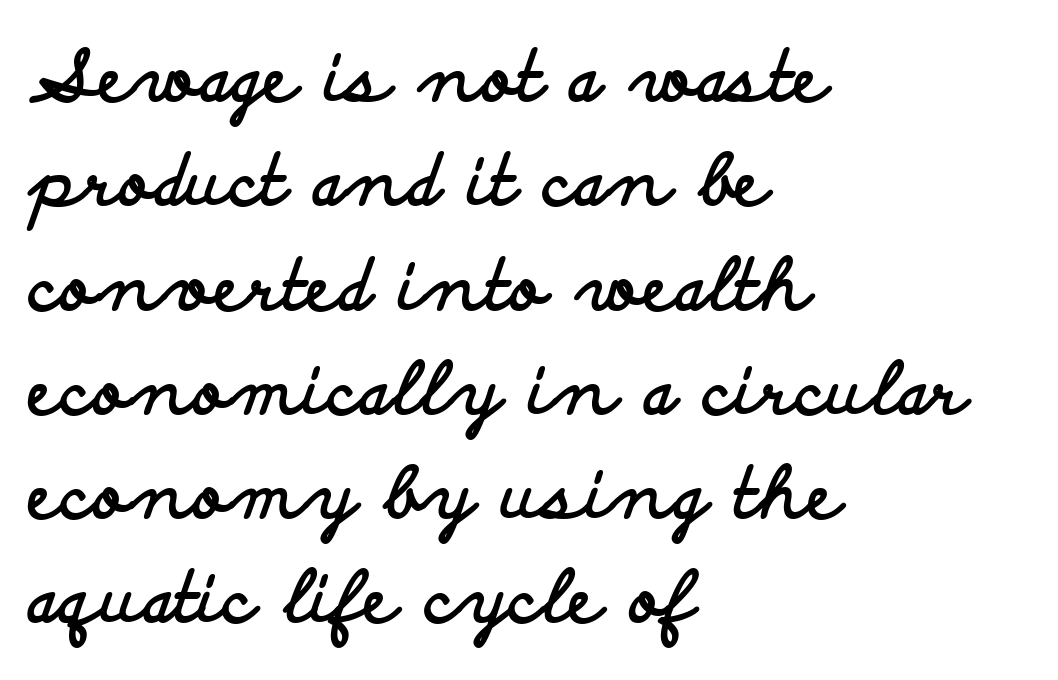
Honestly, the letter spacing is just normal — you wouldn't notice it. Strokes here are thick enough to call this a true bold. Bare-footed words on every line. Classification — sans serif.
